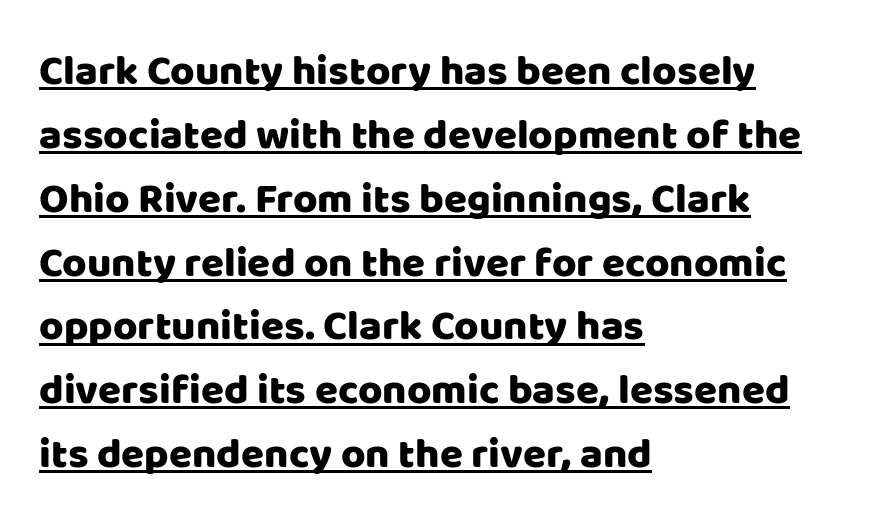
The image shows 42 px sans-serif type, upright; set left-aligned, normal line spacing (1.52x), normal letter spacing, underlined; low stroke contrast and a large x-height.
